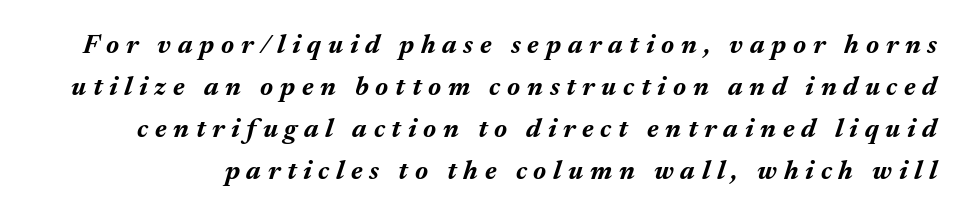
{"italic": "yes", "lean": "right", "slant_degrees": 17, "bold": "yes", "underline": "no", "line_spacing": "normal", "line_spacing_ratio": 1.56, "letter_spacing": "wide", "letter_spacing_em": 0.25, "glyph_px": 27}
